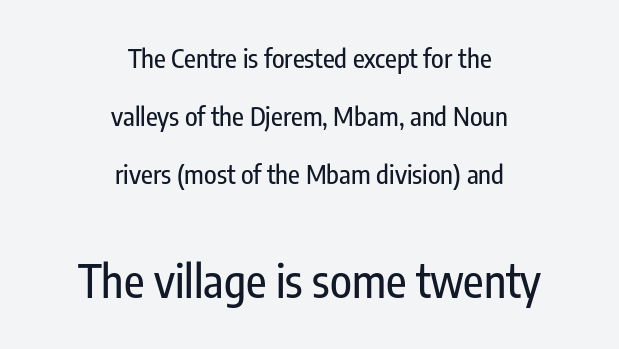
Casual observation: everything's sitting right in the middle. Style check: upright. The tracking reads as untouched default to a designer's eye. This block would shrink considerably if given ordinary leading; it's expanded now.
